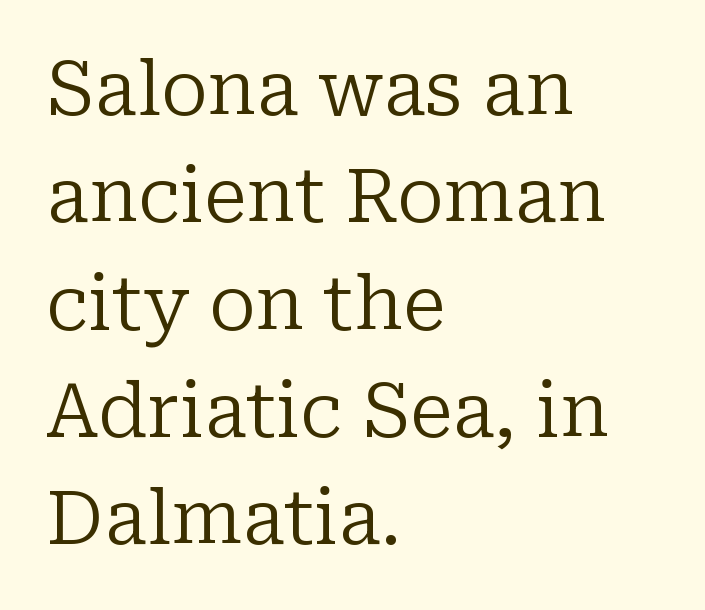
Notice how descenders clear the ascenders below comfortably — that's standard leading. The face looks like a standard text weight, possibly lighter. Does extra space separate the letters? No, they use regular spacing. Line starts are locked; line ends wander. Typographically, this falls in the serif category. Lines of text with bare space underneath.
